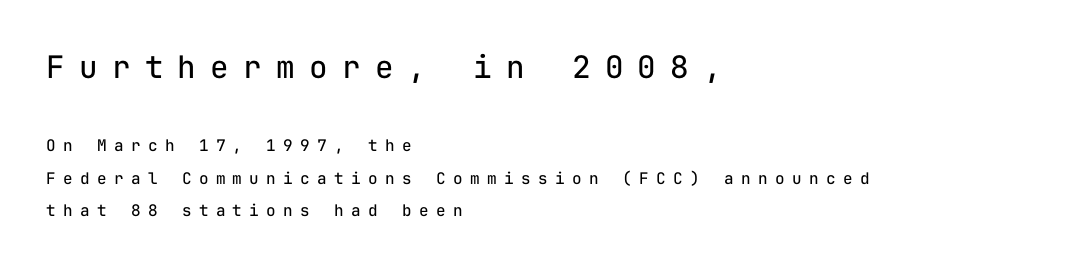
Q: Is the text bold? A: No.
Q: Is the text italic (slanted)? A: No, it is upright.
Q: Is the typeface a serif or a sans-serif typeface? A: Sans-serif.
Q: Is the text underlined? A: No.
Q: How is the paragraph aligned? A: Left-aligned.
Q: Is the spacing between letters normal or unusually wide? A: Unusually wide.
Q: Is the spacing between lines tight, normal or loose? A: Loose.
Q: Which block of text is set in a larger size, the first (top) or the second (bottom)? A: The first (top) one.
Q: Width (condensed, normal, or wide)? A: Normal.
Q: Stroke contrast? A: Low.
Q: x-height? A: Medium.
Q: Monospaced? A: Yes.
